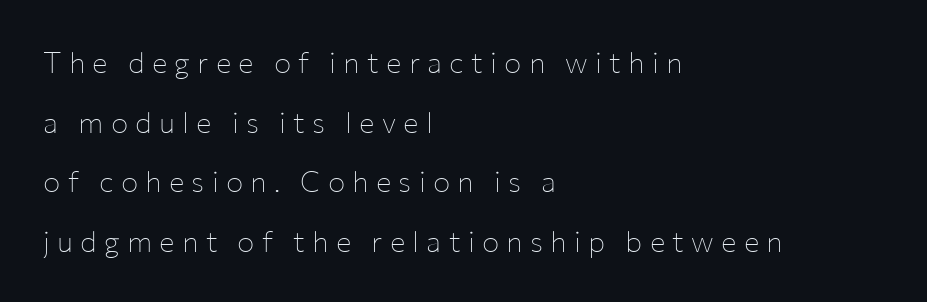
Spacing verdict: proportional, widths tailored to each character. Rule under the text: the space is simply empty. These glyphs show unthickened strokes, regular width or finer. Italic? Not at all — the glyphs are vertical.
